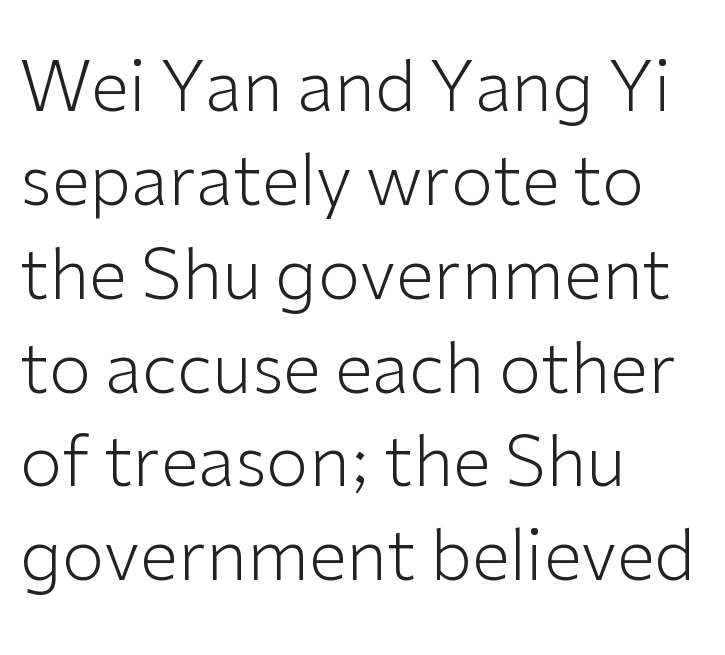
Q: Is the text bold? A: No.
Q: Is the text italic (slanted)? A: No, it is upright.
Q: Is the typeface a serif or a sans-serif typeface? A: Sans-serif.
Q: Is the text underlined? A: No.
Q: How is the paragraph aligned? A: Left-aligned.
Q: Is the spacing between letters normal or unusually wide? A: Normal.
Q: Is the spacing between lines tight, normal or loose? A: Normal.
Q: Width (condensed, normal, or wide)? A: Normal.
Q: Stroke contrast? A: Low.
Q: x-height? A: Medium.
Q: Monospaced? A: No.
